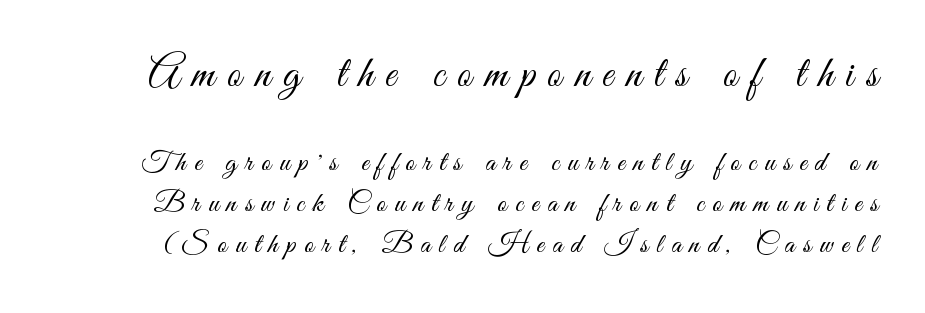
Q: Is the text bold? A: No.
Q: Is the text italic (slanted)? A: Yes.
Q: Is the typeface a serif or a sans-serif typeface? A: Sans-serif.
Q: Is the text underlined? A: No.
Q: Is the spacing between letters normal or unusually wide? A: Unusually wide.
Q: Is the spacing between lines tight, normal or loose? A: Normal.
Q: Which block of text is set in a larger size, the first (top) or the second (bottom)? A: The first (top) one.
Q: Width (condensed, normal, or wide)? A: Condensed.
Q: Stroke contrast? A: Medium.
Q: x-height? A: Small.
Q: Monospaced? A: No.
